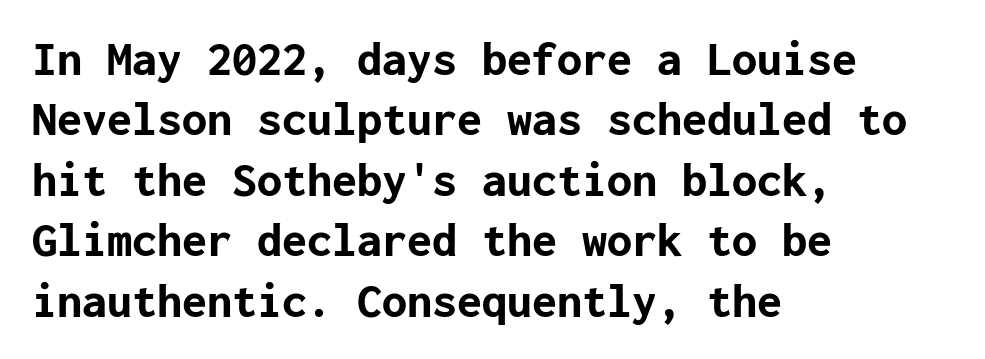
The image shows 50 px bold sans-serif type, upright; set left-aligned, line spacing 1.21x, normal letter spacing, not underlined; low stroke contrast and a medium x-height.
